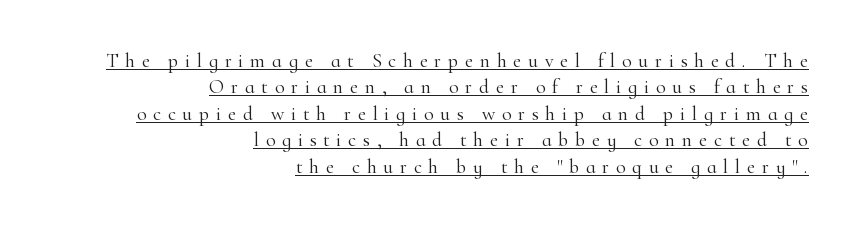
Q: Is the text bold? A: No.
Q: Is the text italic (slanted)? A: No, it is upright.
Q: Is the text underlined? A: Yes.
Q: How is the paragraph aligned? A: Right-aligned.
Q: Is the spacing between letters normal or unusually wide? A: Unusually wide.
Q: Is the spacing between lines tight, normal or loose? A: Normal.
